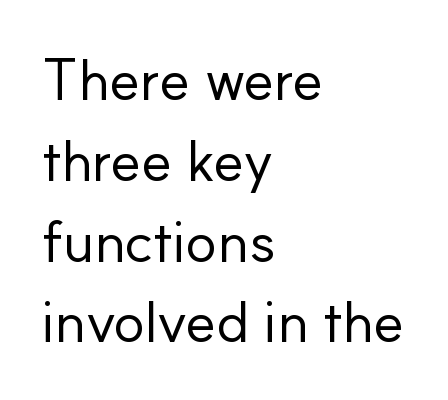
The image shows 59 px regular-weight sans-serif type, upright; set left-aligned, normal line spacing (1.37x), normal letter spacing, not underlined; low stroke contrast and a small x-height.
